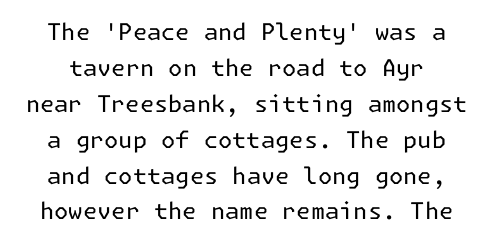
The image shows 23 px text type, upright; set normal line spacing (1.56x), normal letter spacing, not underlined.
